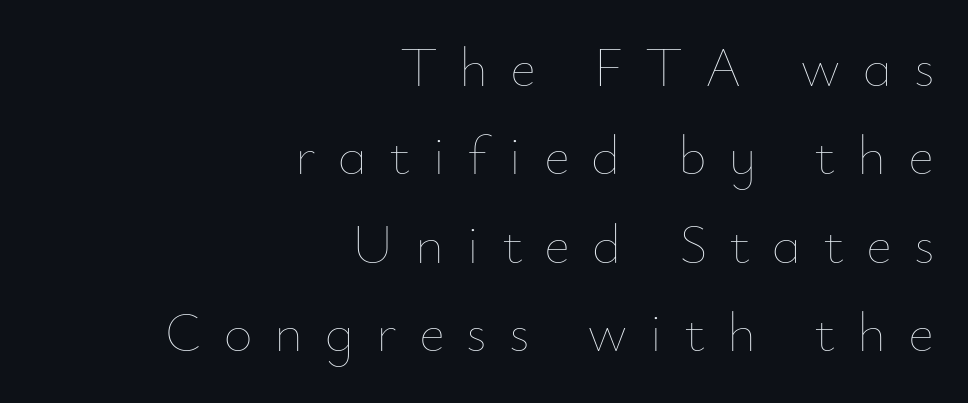
Leading matches the norm, producing a regular column. Is this a fixed-width face? No — the glyphs have proportional, varying widths. The specimen omits any rule beneath the text block's lines. The tracking jumps out immediately: characters are airy and widely separated. The text block is weighted toward the right margin, trailing off unevenly leftward.
